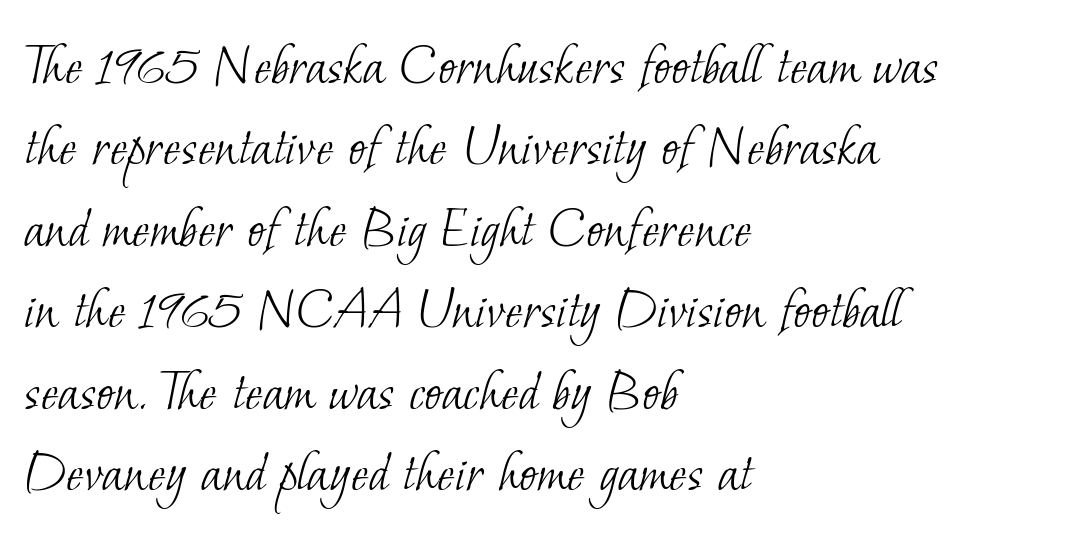
{"serif": "yes", "bold": "no", "weight": "light", "width": "normal", "stroke_contrast": "low", "x_height": "small", "monospaced": "no", "underline": "no", "align": "left", "line_spacing": "normal", "line_spacing_ratio": 1.38, "letter_spacing": "normal", "letter_spacing_em": 0.0, "glyph_px": 59}
